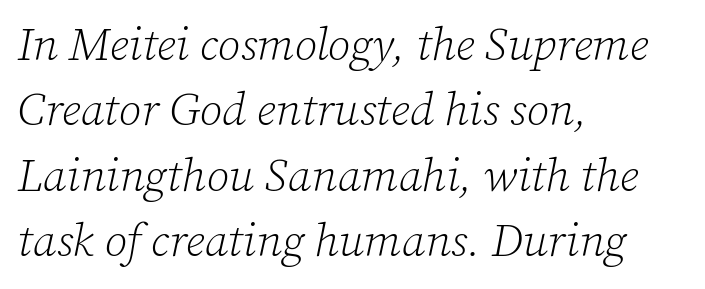
The passage shown leans; its letterforms are oblique. Honestly, the row spacing looks completely unremarkable. The face used here is seriffed, in the tradition of book romans. A classic flush-left, rag-right setting is used for this passage. Descender tails drop into unmarked territory. This sample has the flowing, uneven cadence of proportional lettering.
